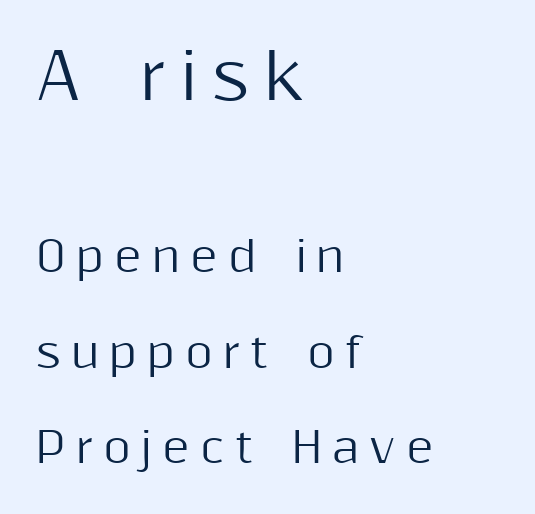
{"serif": "no", "italic": "no", "width": "normal", "stroke_contrast": "medium", "x_height": "medium", "monospaced": "no", "underline": "no", "align": "left", "line_spacing": "loose", "line_spacing_ratio": 2.27, "letter_spacing": "wide", "letter_spacing_em": 0.24, "larger_block": "first", "size_ratio": 1.5, "glyph_px": 63}
